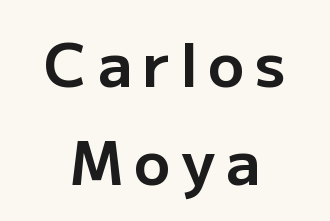
Q: Is the text bold? A: Yes.
Q: Is the text italic (slanted)? A: No, it is upright.
Q: Is the typeface a serif or a sans-serif typeface? A: Sans-serif.
Q: Is the text underlined? A: No.
Q: How is the paragraph aligned? A: Centered.
Q: Is the spacing between lines tight, normal or loose? A: Normal.
Q: Width (condensed, normal, or wide)? A: Normal.
Q: Stroke contrast? A: Low.
Q: x-height? A: Medium.
Q: Monospaced? A: No.
